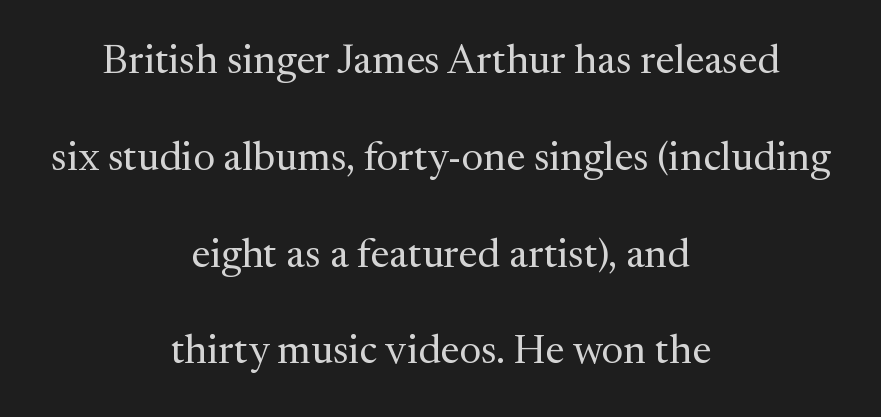
Notice the wide empty band between every row — that's loose leading. The passage is arranged like a title page — every line centered. Nope, not italic — everything's standing straight. The passage shown is not underscored anywhere. Words appear dense and cohesive because spacing is normal.
